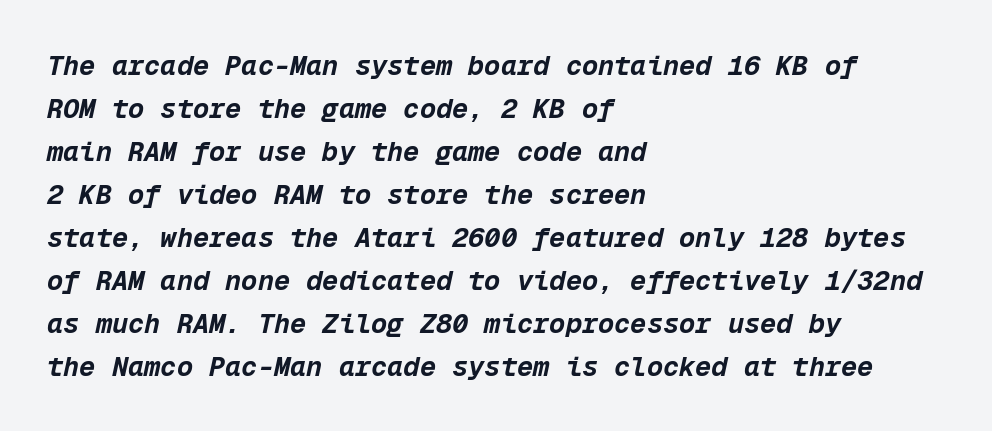
Q: Is the text bold? A: Yes.
Q: Is the text italic (slanted)? A: Yes, it leans right by about 12 degrees.
Q: Is the text underlined? A: No.
Q: How is the paragraph aligned? A: Left-aligned.
Q: Is the spacing between letters normal or unusually wide? A: Normal.
Q: Is the spacing between lines tight, normal or loose? A: Normal.
